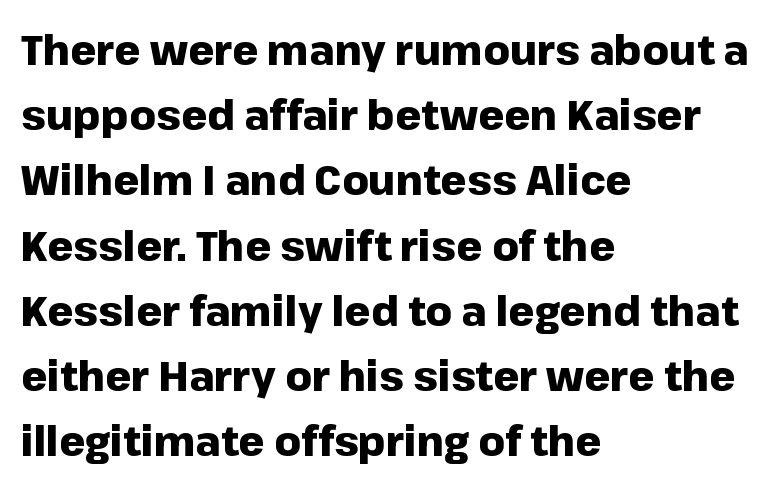
The compositor pushed each line to the left boundary. Plain, unruled lines of type. Style check: upright. Leading matches the norm, producing a regular column.
